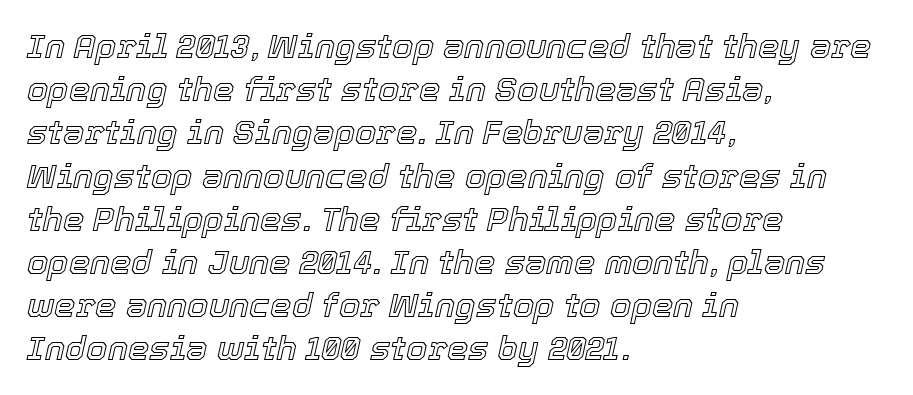
Is the type slanted? Yes — the strokes lean at a clear angle. What stands out about the letter spacing? Nothing — it is the standard amount. A typesetter would call this proportional, since set widths differ per character. Leading: standard. Alignment: flush left.
